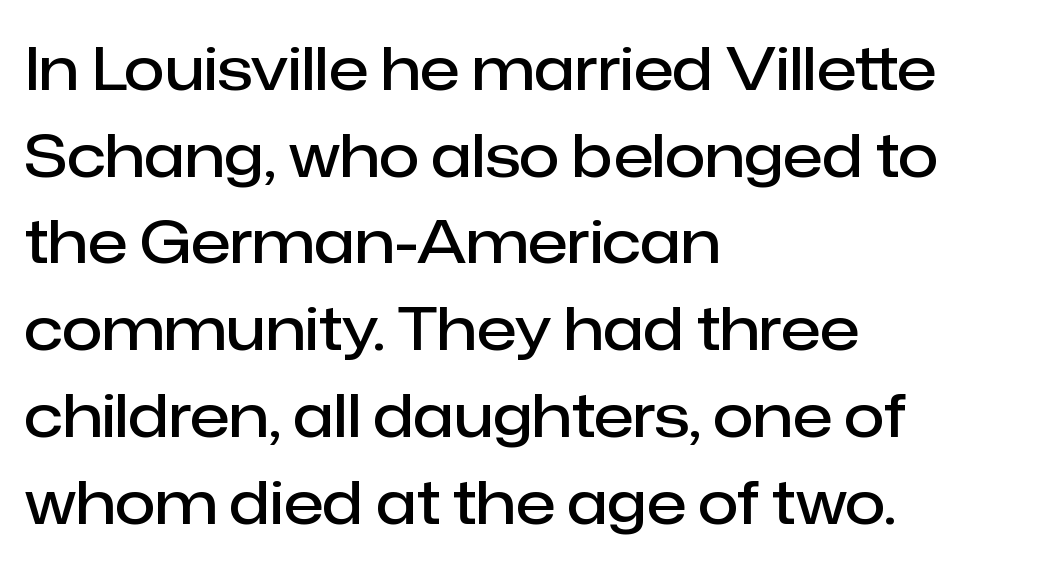
The image shows 59 px semibold sans-serif type, upright; set left-aligned, normal line spacing (1.47x), normal letter spacing, not underlined; low stroke contrast and a medium x-height.
